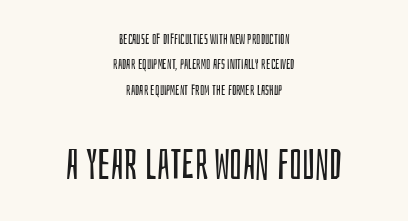
One-word summary of the alignment: center. Italic: no, the glyphs are upright roman. Regarding serifs, this sample does without them. Weight: not bold — regular or lighter. Caption: upper text group reduced, lower text group enlarged. Plain, unruled lines of type.
